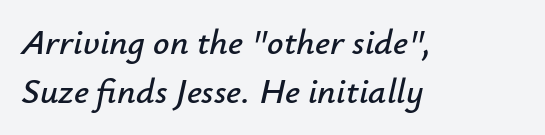
Q: Is the text italic (slanted)? A: Yes, it leans right by about 12 degrees.
Q: Is the text underlined? A: No.
Q: How is the paragraph aligned? A: Left-aligned.
Q: Is the spacing between letters normal or unusually wide? A: Normal.
Q: Is the spacing between lines tight, normal or loose? A: Normal.
Q: Width (condensed, normal, or wide)? A: Normal.
Q: Stroke contrast? A: Low.
Q: x-height? A: Small.
Q: Monospaced? A: No.
